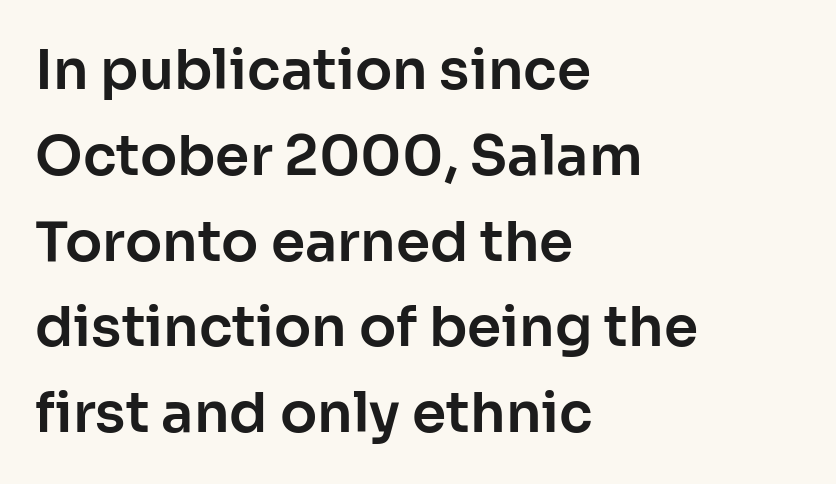
{"serif": "no", "italic": "no", "width": "normal", "stroke_contrast": "low", "x_height": "medium", "monospaced": "no", "underline": "no", "align": "left", "line_spacing": "normal", "line_spacing_ratio": 1.56, "letter_spacing": "normal", "letter_spacing_em": 0.0, "glyph_px": 55}
